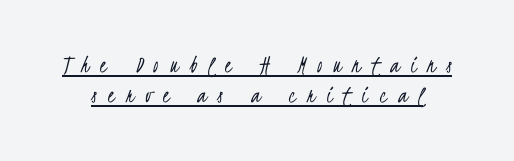
Q: Is the text bold? A: No.
Q: Is the text underlined? A: Yes.
Q: Is the spacing between letters normal or unusually wide? A: Unusually wide.
